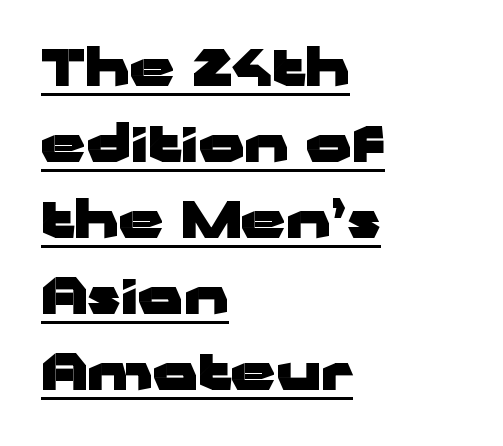
Each letter keeps its own natural width here, so spacing adapts to shape. Weight check: bold — yes, fully. This sample uses plain, unmodified letter spacing. Has an underline been added? It has. This rendering employs a face without finishing strokes, i.e., a sans-serif.
